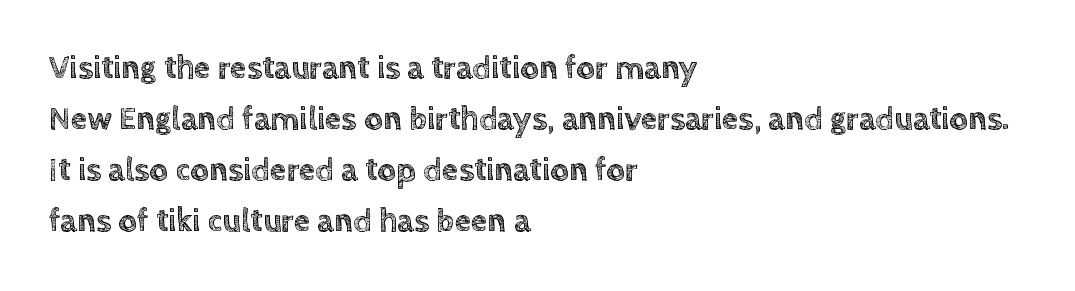
{"italic": "no", "width": "normal", "x_height": "large", "monospaced": "no", "underline": "no", "align": "left", "line_spacing": "normal", "line_spacing_ratio": 1.55, "letter_spacing": "normal", "letter_spacing_em": 0.0, "glyph_px": 33}
